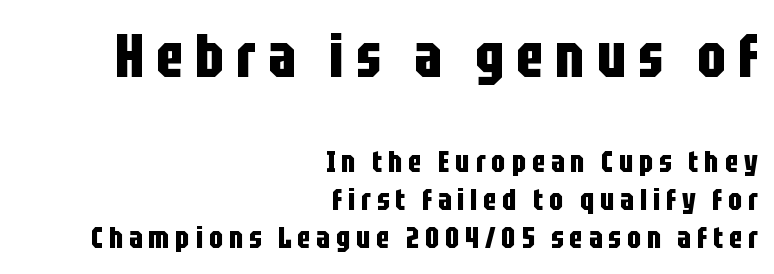
Notice how the passage keeps a crisp vertical edge on the right only. Does the bottom block carry the larger type? No, the top block does. Serif or sans? Sans — the stroke terminals are bare. Plain, unruled lines of type. Note the varied advance widths — an 'i' is clearly narrower than an 'm'.
